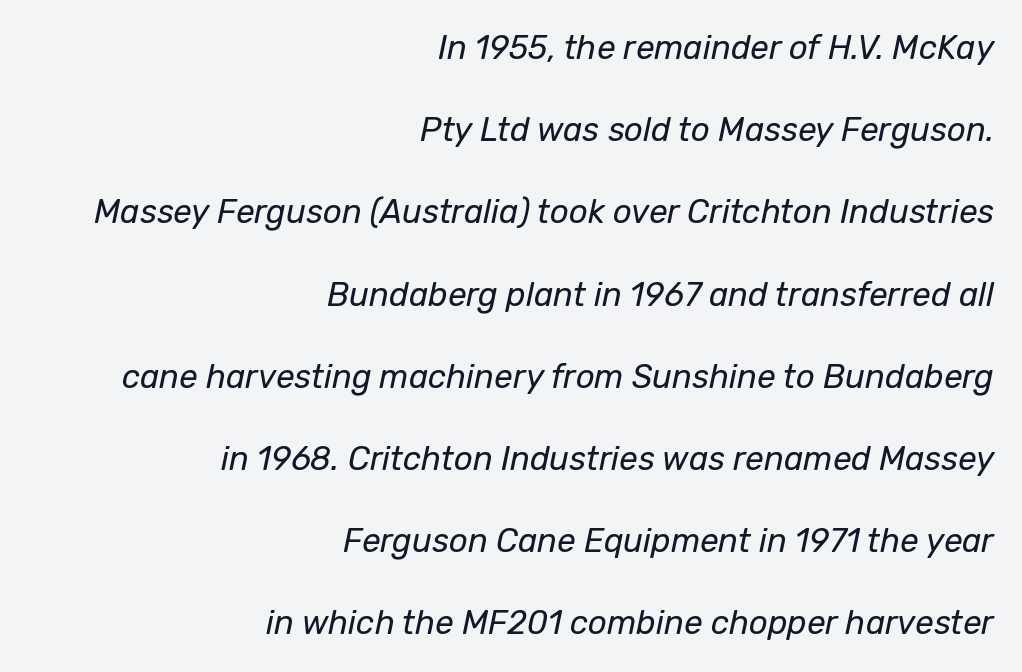
You could not count columns in this text — the font is proportionally spaced. Casual observation: everything's shoved over to the right. Between one letter and the next there's only the usual sliver of space. The font's italic variant was chosen for this text. A typesetter would call this leading open, well beyond the default.
